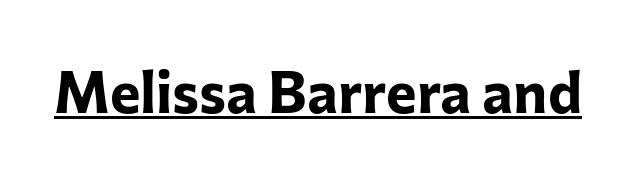
The image shows 58 px bold sans-serif type, upright; set normal letter spacing, underlined; low stroke contrast and a medium x-height.
